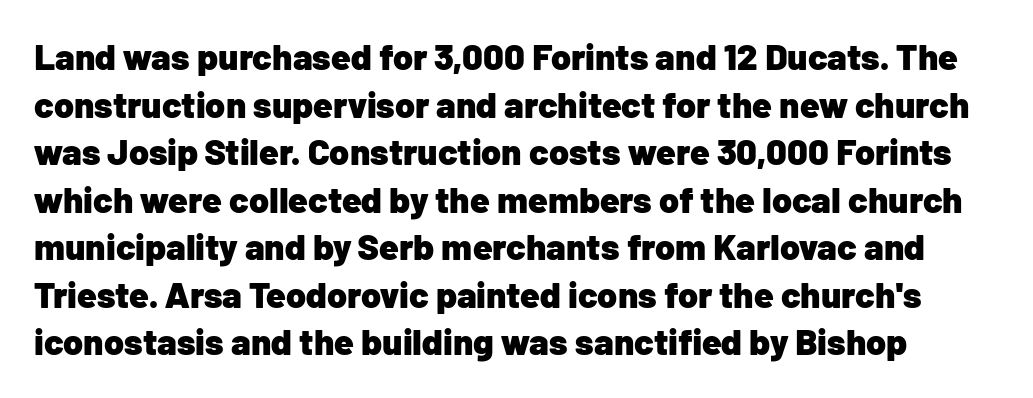
The letters advance in unequal steps, a hallmark of proportional type. Type without underlining. Its strokes are broad and dark, the hallmark of bold type. This rendering employs a face without finishing strokes, i.e., a sans-serif.
